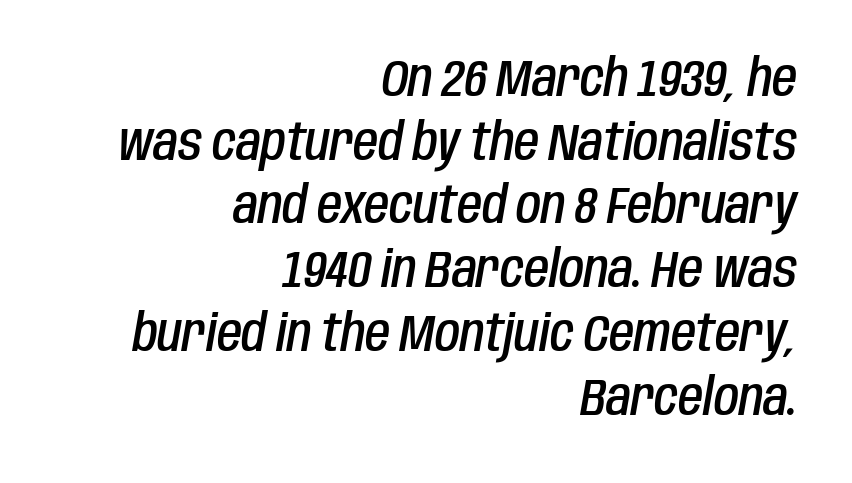
Words appear dense and cohesive because spacing is normal. Yep, that's italic — everything's leaning. Do the characters align in a grid? No, the font is proportional. Has an underline been added? It has not. Emphasis by weight is partial: semibold. Successive baselines arrive at the customary interval.
